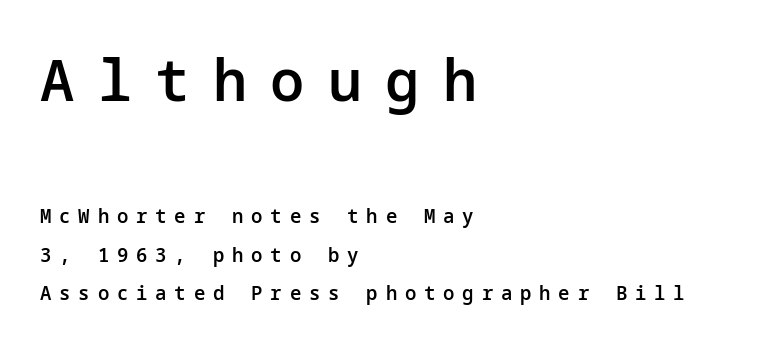
The image shows 57 px semibold sans-serif type, upright; set left-aligned, loose line spacing (2.04x), unusually wide letter spacing (+0.41 em), not underlined; the first (top) block is 3.0x larger; low stroke contrast and a medium x-height.
